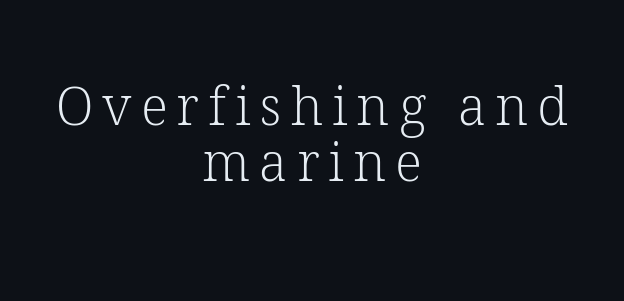
Posture: straight, roman, zero tilt. The passage shown is typed in a proportional face where columns would drift. The string is rendered with underlining switched off. Does the copy run flush right? No — it is centered line by line.
